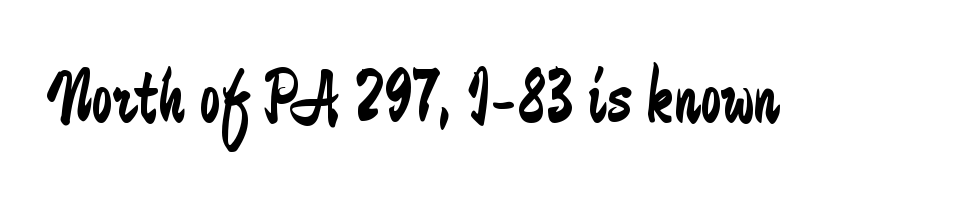
The image shows 77 px regular-weight, condensed sans-serif type; set normal letter spacing, not underlined; low stroke contrast and a small x-height.
